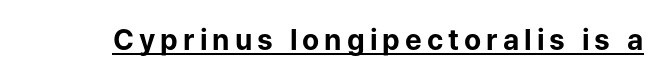
These lines carry a lot of weight — the face is fully bold. Note the varied advance widths — an 'i' is clearly narrower than an 'm'. The font's upright variant was chosen for this text. This rendering employs a face without finishing strokes, i.e., a sans-serif.
